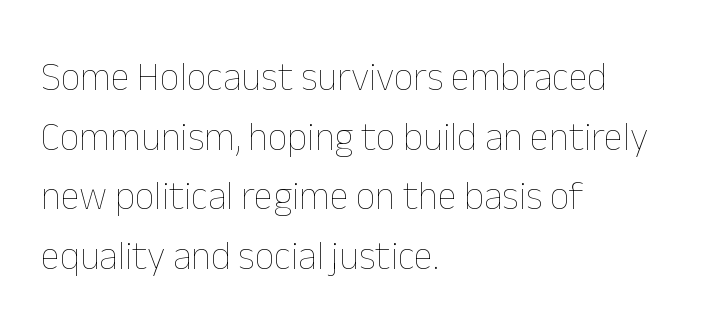
Q: Is the text bold? A: No.
Q: Is the text italic (slanted)? A: No, it is upright.
Q: Is the text underlined? A: No.
Q: How is the paragraph aligned? A: Left-aligned.
Q: Is the spacing between letters normal or unusually wide? A: Normal.
Q: Is the spacing between lines tight, normal or loose? A: Normal.
Q: Width (condensed, normal, or wide)? A: Normal.
Q: Stroke contrast? A: Low.
Q: x-height? A: Medium.
Q: Monospaced? A: No.
